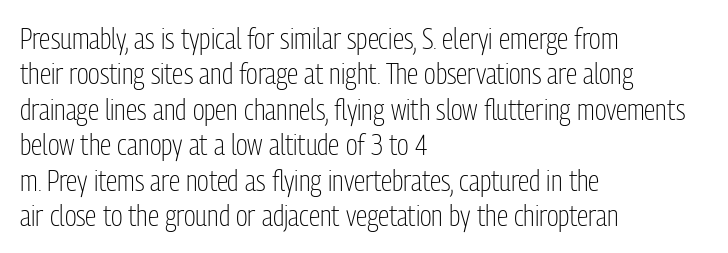
The setting favours the left margin, as ordinary paragraphs usually do. Is the stroke heavy? The answer is a plain regular-or-lighter. Do the characters align in a grid? No, the font is proportional. Are there feet on the stems? There aren't — it's a sans. The type sits square on the baseline with zero lean. Nothing unusual about the tracking: characters are spaced as the font intends.
